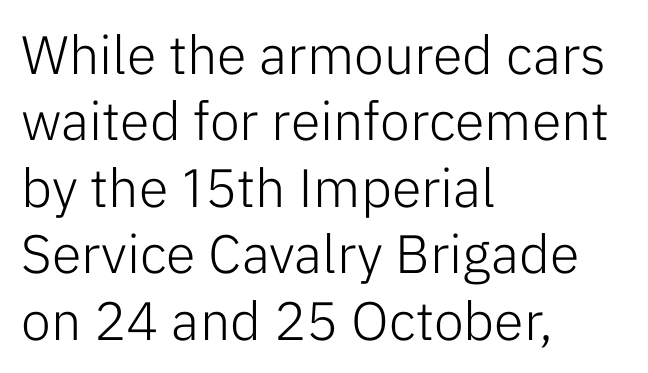
Q: Is the text bold? A: No.
Q: Is the text italic (slanted)? A: No, it is upright.
Q: Is the typeface a serif or a sans-serif typeface? A: Sans-serif.
Q: Is the text underlined? A: No.
Q: How is the paragraph aligned? A: Left-aligned.
Q: Is the spacing between letters normal or unusually wide? A: Normal.
Q: Width (condensed, normal, or wide)? A: Normal.
Q: Stroke contrast? A: Low.
Q: x-height? A: Medium.
Q: Monospaced? A: No.
